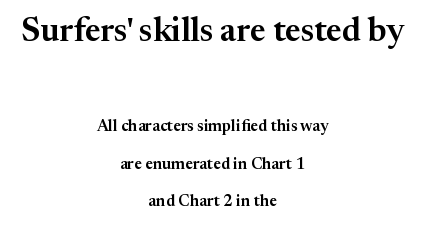
Is this a fixed-width face? No — the glyphs have proportional, varying widths. What's the leading like? Stretched, with rows far apart. You get the large type first, then a drop to smaller type. Plain, unruled lines of type.
